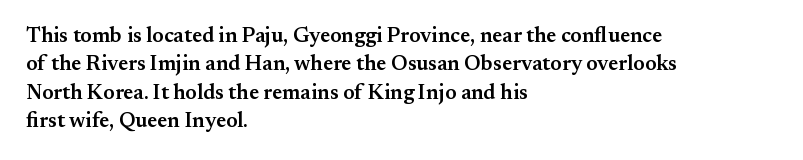
The lines are quadded left. Quick note: not italic, upright. Heft: intermediate — a semibold. Letter spacing: default. Each row of text sits above clean, open space.
